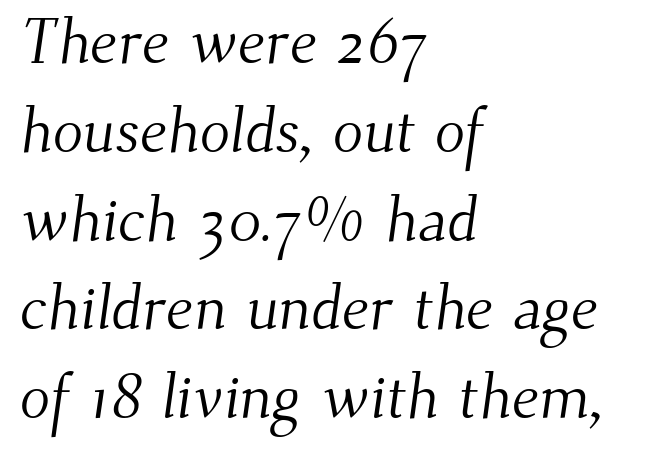
Q: Is the text bold? A: No.
Q: Is the typeface a serif or a sans-serif typeface? A: Serif.
Q: Is the text underlined? A: No.
Q: How is the paragraph aligned? A: Left-aligned.
Q: Is the spacing between letters normal or unusually wide? A: Normal.
Q: Is the spacing between lines tight, normal or loose? A: Normal.
Q: Width (condensed, normal, or wide)? A: Normal.
Q: Stroke contrast? A: Medium.
Q: x-height? A: Small.
Q: Monospaced? A: No.
